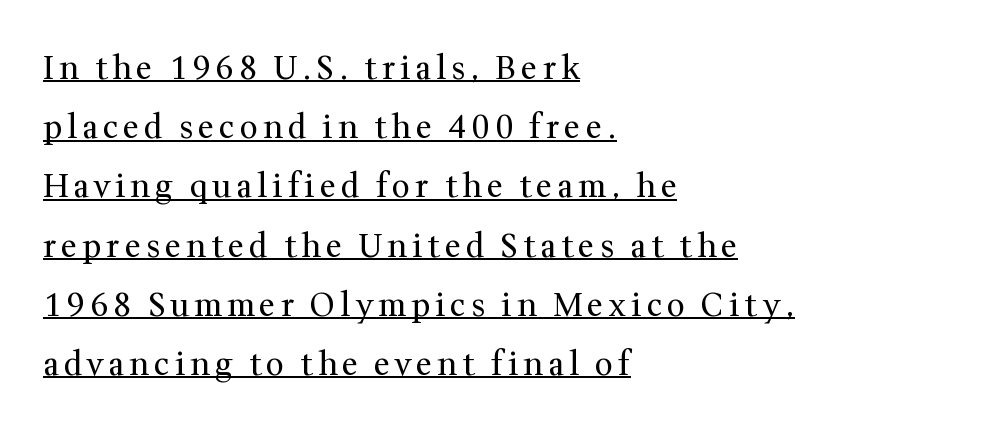
The image shows 32 px regular-weight serif type, upright; set left-aligned, line spacing 1.85x, underlined; medium stroke contrast and a medium x-height.
